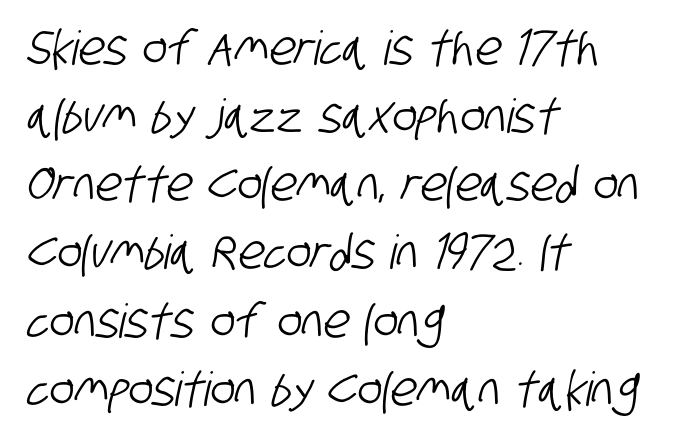
Q: Is the typeface a serif or a sans-serif typeface? A: Sans-serif.
Q: Is the text underlined? A: No.
Q: How is the paragraph aligned? A: Left-aligned.
Q: Is the spacing between letters normal or unusually wide? A: Normal.
Q: Is the spacing between lines tight, normal or loose? A: Normal.
Q: Width (condensed, normal, or wide)? A: Condensed.
Q: Stroke contrast? A: Low.
Q: x-height? A: Large.
Q: Monospaced? A: No.
